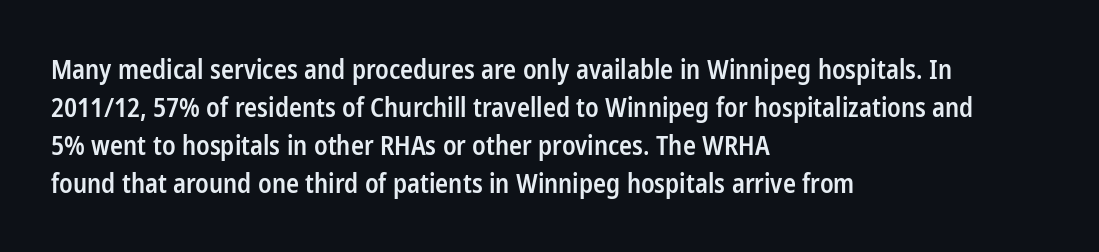
{"italic": "no", "bold": "semi", "underline": "no", "align": "left", "line_spacing": "normal", "line_spacing_ratio": 1.46, "letter_spacing": "normal", "letter_spacing_em": 0.0, "glyph_px": 26}
